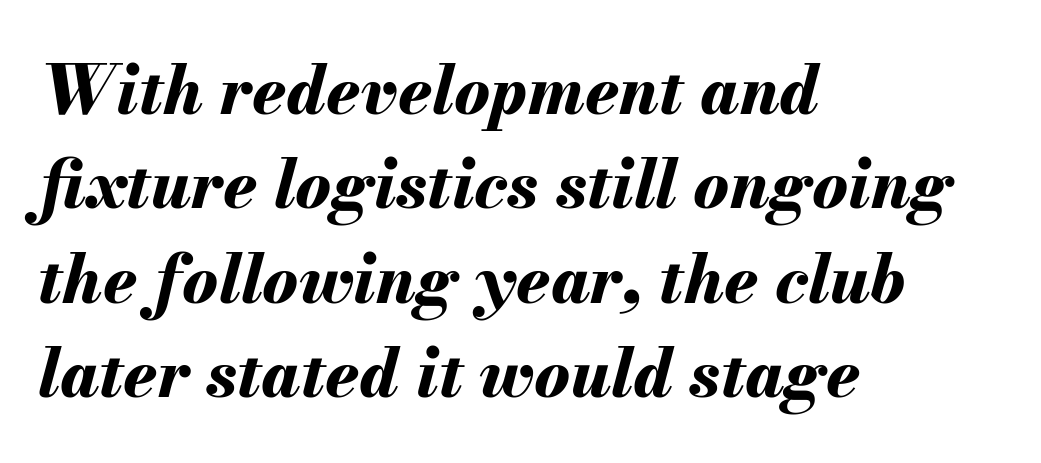
Honestly, there is no underline to notice here at all. The paragraph shown leans on its left margin. These lines sit exactly where default settings would place them. Look at the tracking — it's just the regular setting, nothing added.
